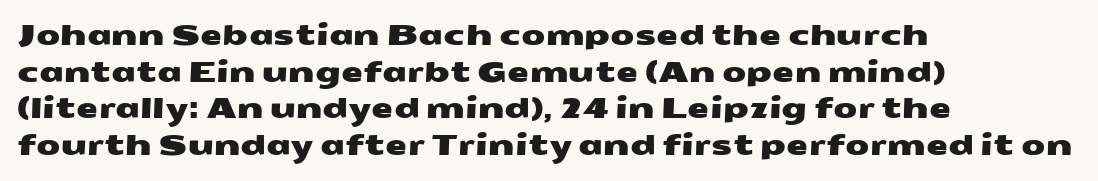
These lines are rendered in a variable-pitch font. Type style note: lacks serifs. Is the letter spacing exaggerated? No — it looks like the ordinary default. The line-height multiplier appears to be the usual default.
